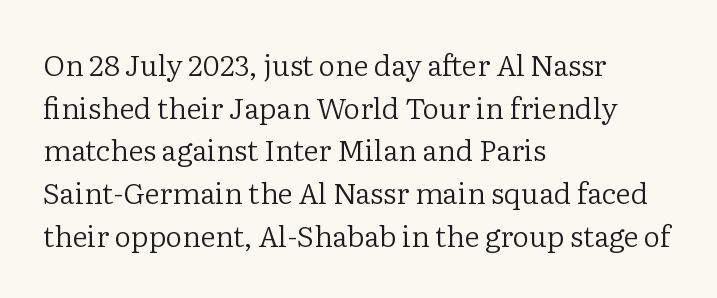
Q: Is the text bold? A: No.
Q: Is the text italic (slanted)? A: No, it is upright.
Q: Is the typeface a serif or a sans-serif typeface? A: Serif.
Q: Is the text underlined? A: No.
Q: How is the paragraph aligned? A: Left-aligned.
Q: Is the spacing between letters normal or unusually wide? A: Normal.
Q: Is the spacing between lines tight, normal or loose? A: Normal.
Q: Width (condensed, normal, or wide)? A: Normal.
Q: Stroke contrast? A: Low.
Q: x-height? A: Medium.
Q: Monospaced? A: No.
